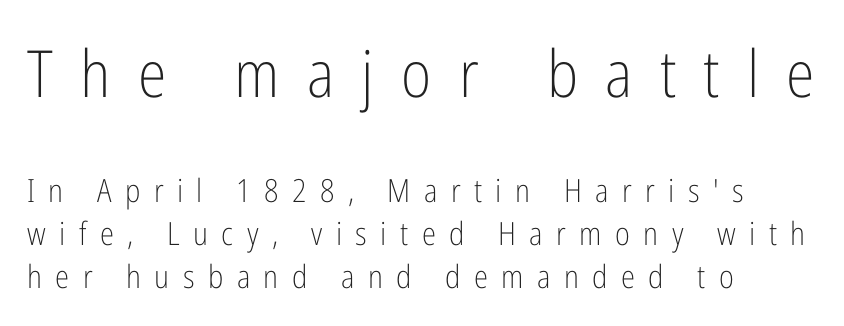
The passage is arranged the way most books set body copy — flush left. Tracking value appears strongly positive — letters spread wide. Only glyphs here, with clear space below each row. In this sample the first text group is rendered at the bigger scale.
